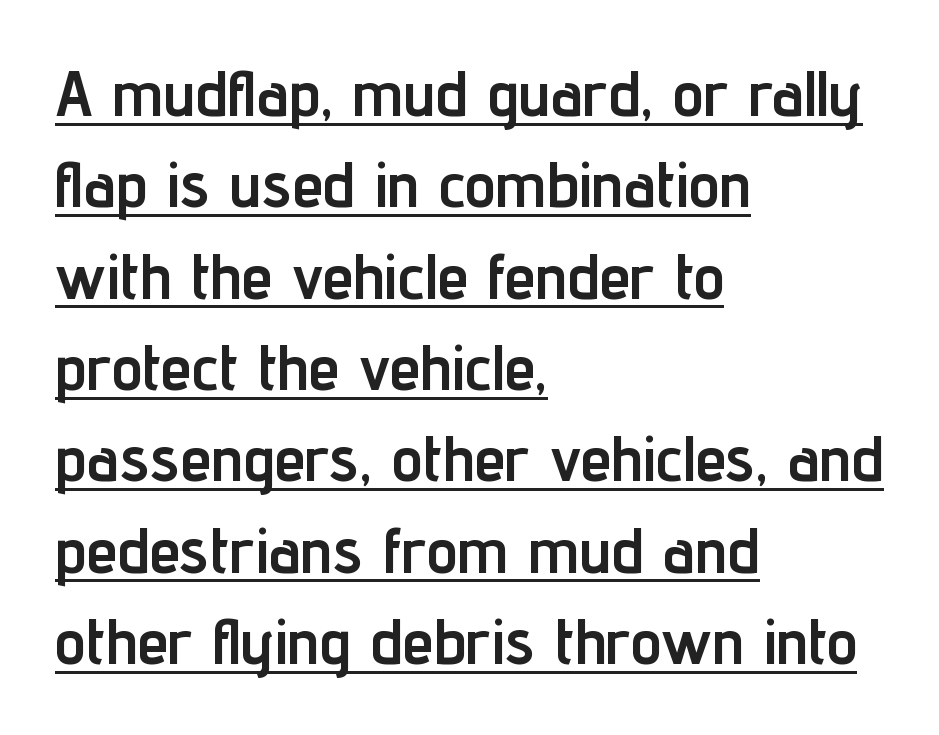
Examine the stroke ends and you'll find no serifs. Does a line run under the words? Yes, clearly. As a designer I'd log this as weight 700, bold. No italicization has been applied; the sample stays upright.
